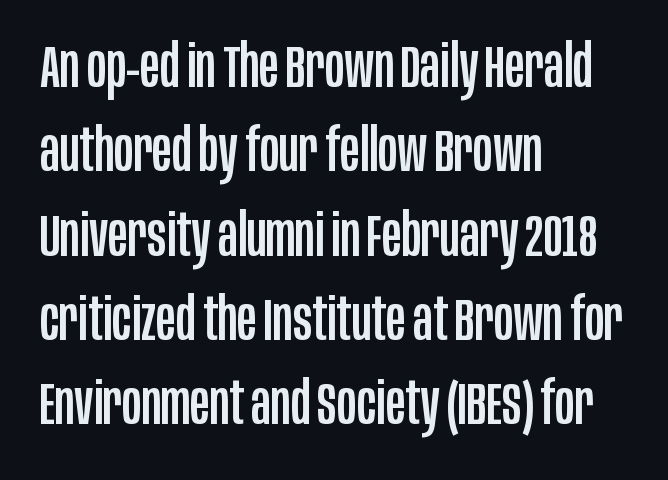
{"serif": "no", "italic": "no", "width": "condensed", "stroke_contrast": "low", "x_height": "large", "monospaced": "no", "underline": "no", "align": "left", "line_spacing": "normal", "line_spacing_ratio": 1.43, "letter_spacing": "normal", "letter_spacing_em": 0.0, "glyph_px": 59}
